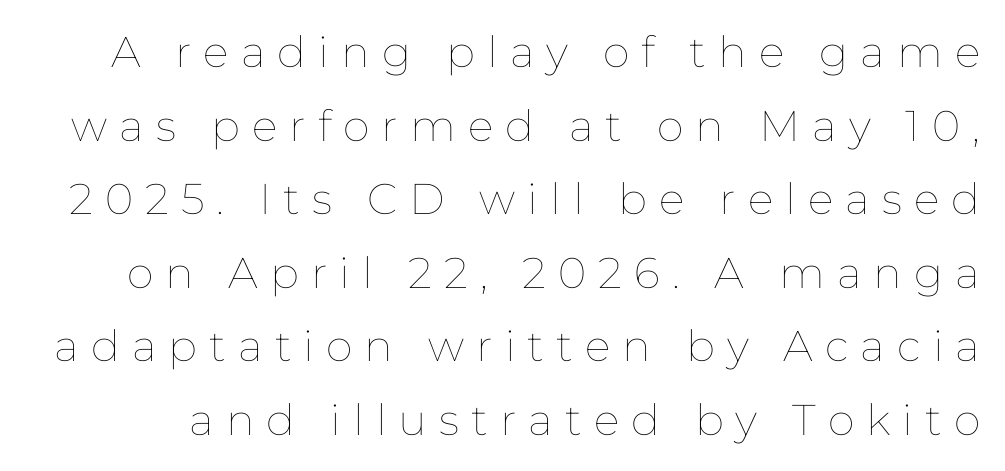
The image shows 43 px thin type, upright; set line spacing 1.71x, unusually wide letter spacing (+0.28 em), not underlined; low stroke contrast and a medium x-height.
